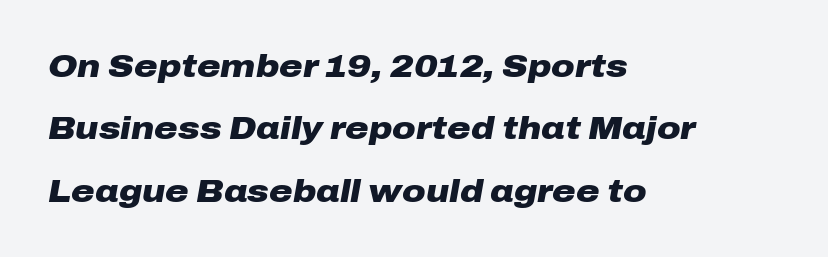
This rendering leaves character spacing at its baseline value. A dark, heavy texture on the line: the type is bold. Each letter keeps its own natural width here, so spacing adapts to shape. Left-aligned paragraph, ragged on the right. Italic? Definitely — the glyphs are oblique. The words here are not underlined.
